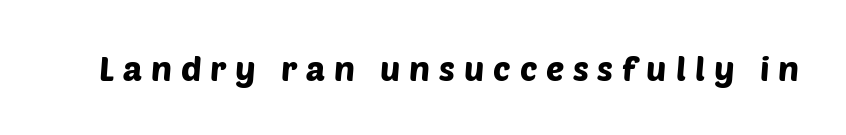
Q: Is the typeface a serif or a sans-serif typeface? A: Sans-serif.
Q: Is the text underlined? A: No.
Q: Is the spacing between letters normal or unusually wide? A: Unusually wide.
Q: Width (condensed, normal, or wide)? A: Normal.
Q: Stroke contrast? A: Low.
Q: x-height? A: Large.
Q: Monospaced? A: No.
